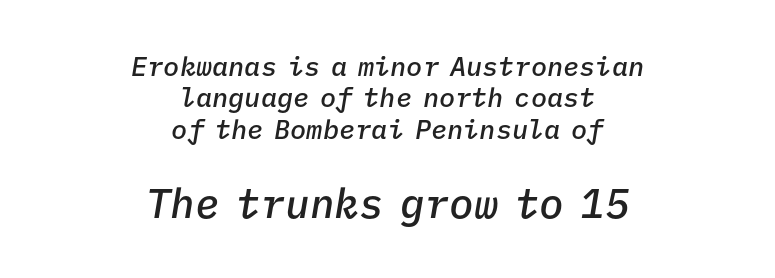
{"italic": "yes", "lean": "right", "slant_degrees": 9, "bold": "semi", "weight": "semibold", "width": "normal", "stroke_contrast": "low", "x_height": "medium", "monospaced": "yes", "underline": "no", "align": "center", "line_spacing_ratio": 1.16, "letter_spacing": "normal", "letter_spacing_em": 0.0, "larger_block": "second", "size_ratio": 1.52, "glyph_px": 41}
